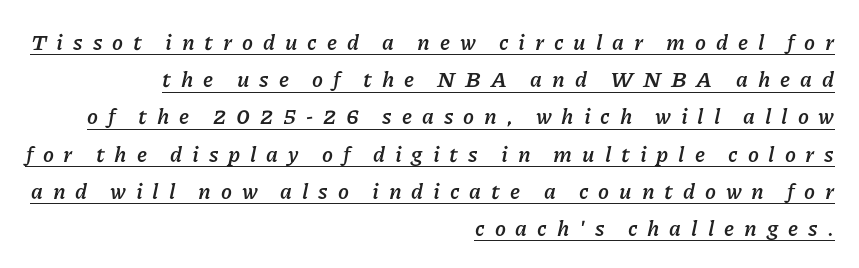
How heavy is the stroke? Heavy — this is a bold. These lines were composed using italics. The passage shown has open, widely tracked lettering throughout. Alignment: flush right.
